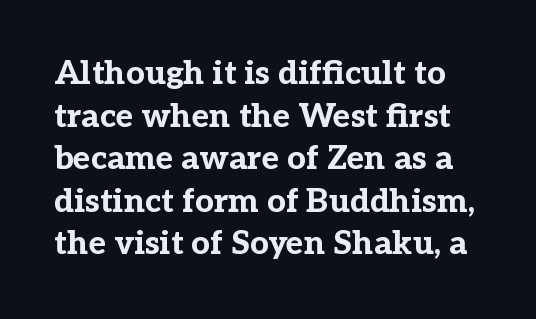
{"serif": "yes", "italic": "no", "bold": "yes", "weight": "bold", "width": "normal", "stroke_contrast": "low", "x_height": "medium", "monospaced": "no", "underline": "no", "line_spacing": "normal", "line_spacing_ratio": 1.29, "letter_spacing": "normal", "letter_spacing_em": 0.0, "glyph_px": 33}
